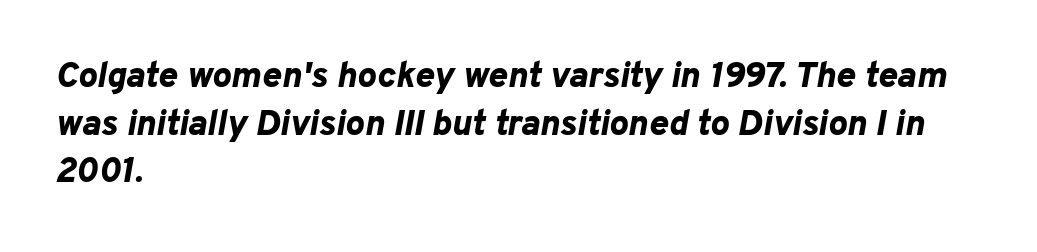
Q: Is the text bold? A: Yes.
Q: Is the text italic (slanted)? A: Yes, it leans right by about 10 degrees.
Q: Is the text underlined? A: No.
Q: How is the paragraph aligned? A: Left-aligned.
Q: Is the spacing between letters normal or unusually wide? A: Normal.
Q: Is the spacing between lines tight, normal or loose? A: Normal.
Q: Width (condensed, normal, or wide)? A: Normal.
Q: Stroke contrast? A: Low.
Q: x-height? A: Medium.
Q: Monospaced? A: No.
